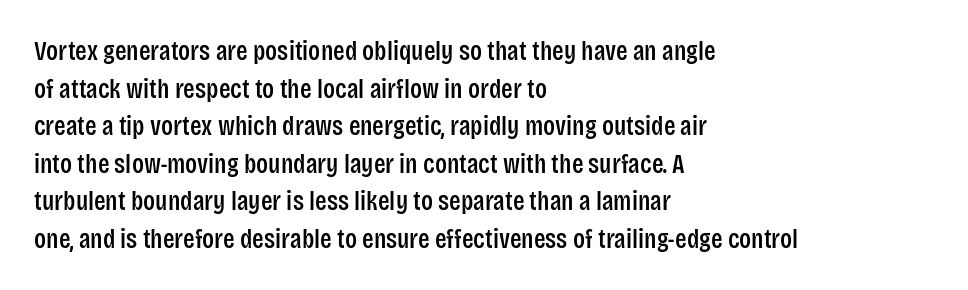
Plain, unruled lines of type. The lines in this sample share a left origin and differ only in where they stop. The specimen reads as upright at a glance. Letter spacing: default. If you measured baseline to baseline, you'd find a middling distance.
